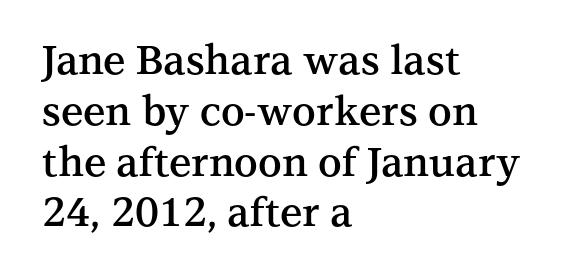
{"serif": "yes", "italic": "no", "bold": "semi", "weight": "semibold", "width": "normal", "stroke_contrast": "medium", "x_height": "medium", "monospaced": "no", "underline": "no", "align": "left", "line_spacing": "normal", "line_spacing_ratio": 1.27, "letter_spacing": "normal", "letter_spacing_em": 0.0, "glyph_px": 40}
